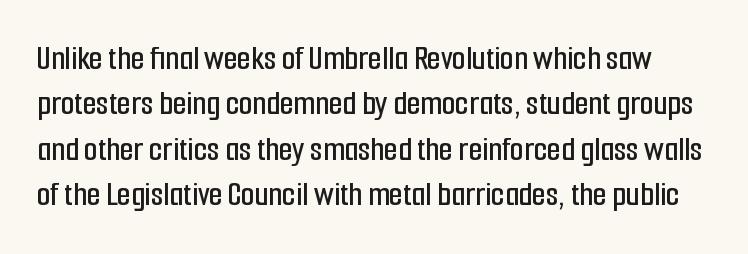
{"serif": "no", "italic": "no", "width": "condensed", "stroke_contrast": "low", "x_height": "medium", "monospaced": "no", "underline": "no", "line_spacing": "normal", "line_spacing_ratio": 1.3, "letter_spacing": "normal", "letter_spacing_em": 0.0, "glyph_px": 35}
